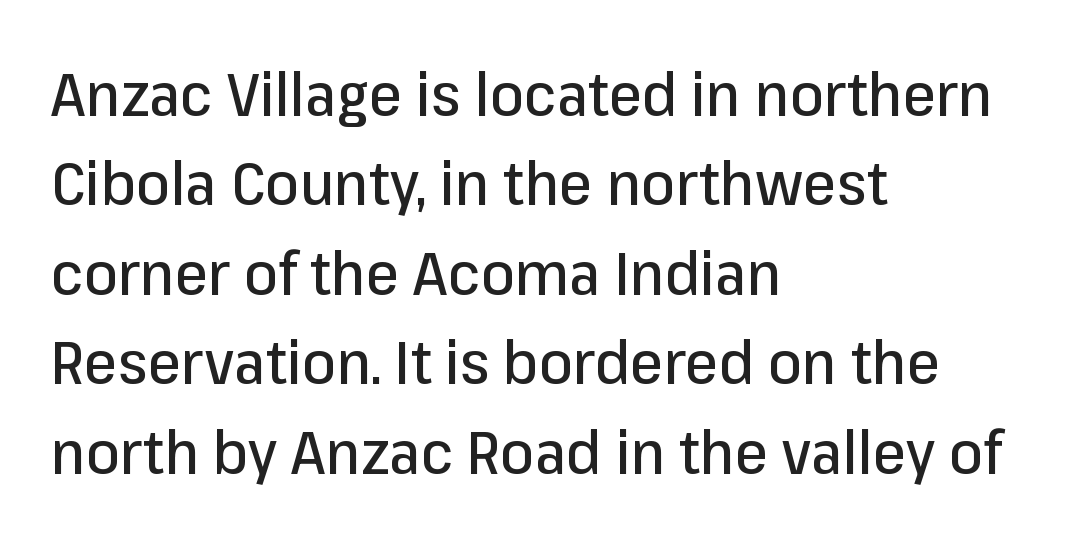
Q: Is the text italic (slanted)? A: No, it is upright.
Q: Is the typeface a serif or a sans-serif typeface? A: Sans-serif.
Q: Is the text underlined? A: No.
Q: How is the paragraph aligned? A: Left-aligned.
Q: Is the spacing between letters normal or unusually wide? A: Normal.
Q: Is the spacing between lines tight, normal or loose? A: Normal.
Q: Width (condensed, normal, or wide)? A: Normal.
Q: Stroke contrast? A: Low.
Q: x-height? A: Medium.
Q: Monospaced? A: No.
